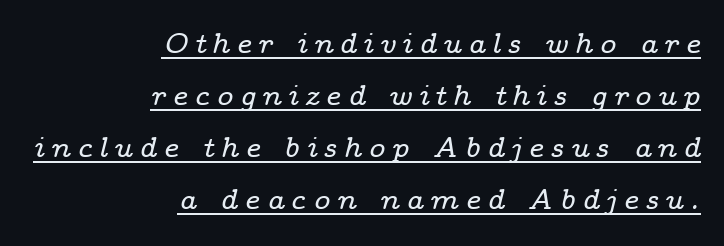
Observe the lean: these are italic letterforms. Where is the straight margin? On the right. Glyph-to-glyph distance is far greater than everyday printed text. Are there feet on the stems? There are — it's a serif. Do the characters align in a grid? No, the font is proportional. The rendered words wear a rule along their underside.
